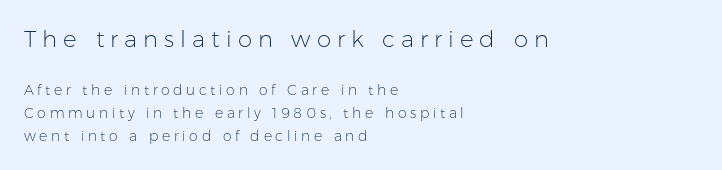
The image shows 23 px text type, upright; set left-aligned, normal line spacing (1.66x), unusually wide letter spacing (+0.26 em), not underlined; the first (top) block is 1.64x larger.
